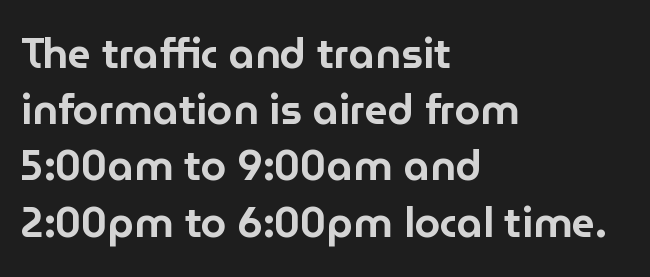
Type without underlining. Alignment: flush left. Observe the absence of serifs on each vertical stroke in this sample. Think of a printed novel: that variable character pitch is what you see here. How would I describe the line gaps? Plain and ordinary. This rendering leaves character spacing at its baseline value.
